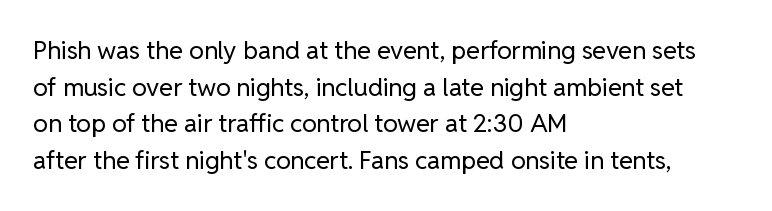
The image shows 25 px text type, upright; set left-aligned, normal line spacing (1.47x), normal letter spacing, not underlined.
